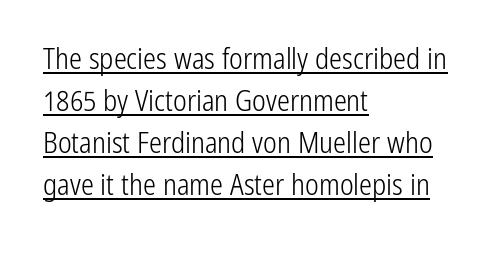
Q: Is the text bold? A: No.
Q: Is the text italic (slanted)? A: No, it is upright.
Q: Is the typeface a serif or a sans-serif typeface? A: Sans-serif.
Q: Is the text underlined? A: Yes.
Q: How is the paragraph aligned? A: Left-aligned.
Q: Is the spacing between letters normal or unusually wide? A: Normal.
Q: Is the spacing between lines tight, normal or loose? A: Normal.
Q: Width (condensed, normal, or wide)? A: Condensed.
Q: Stroke contrast? A: Low.
Q: x-height? A: Medium.
Q: Monospaced? A: No.
